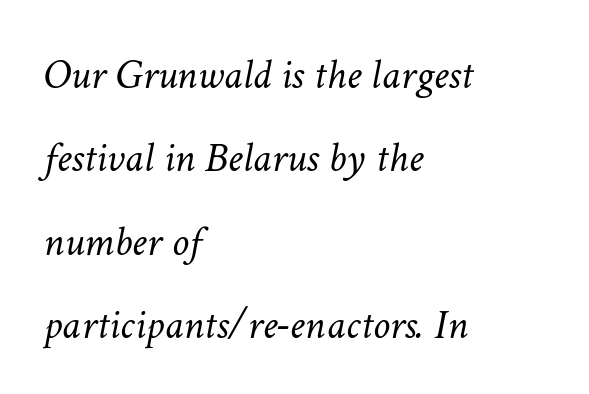
The image shows 43 px light type, italic (leaning right); set left-aligned, loose line spacing (1.94x), normal letter spacing, not underlined; low stroke contrast and a medium x-height.
